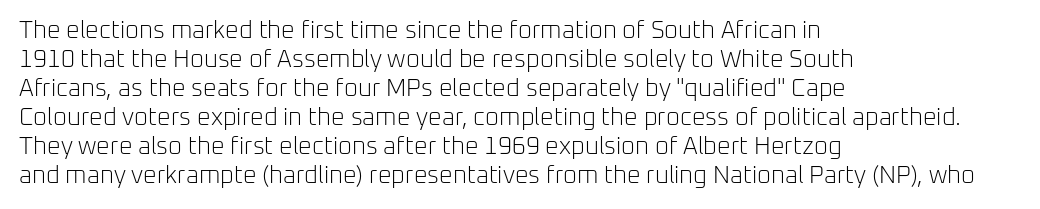
The strokes carry an ordinary text weight at most. Default kerning and tracking; the words read as compact shapes. The gap between lines stays unmarked. Does the lettering tilt? It doesn't — this is upright.
